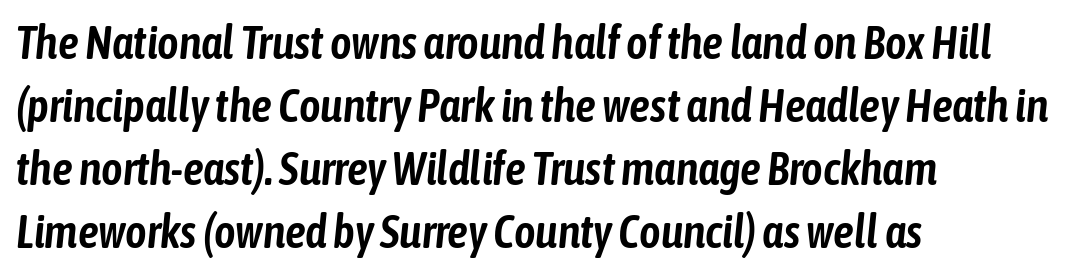
One glance says typical: line gaps are just what's usual. The face used here is rendered with its standard letterfit. Looks like regular typesetting: each glyph gets only the width it needs. The space directly below the letters is spotless. The glyphs look as if they've been sheared to an angle.
